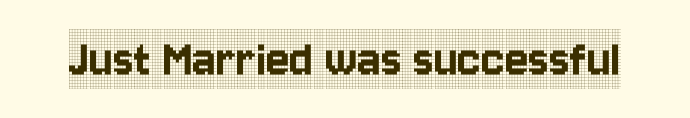
A roman cut, with each character standing at attention. Font category for this specimen: serif. Honestly, the letter spacing is just normal — you wouldn't notice it. Proportional: the letters do not fall into vertical columns. Letters rest on an invisible, unmarked baseline.
